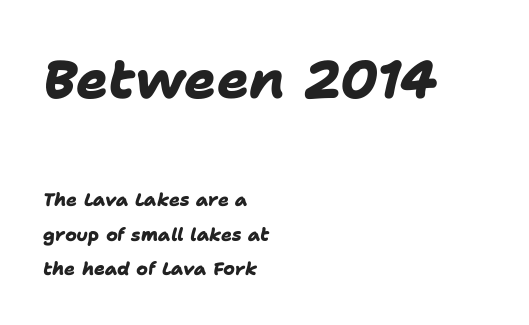
The image shows 53 px heavy sans-serif type; set left-aligned, loose line spacing (1.92x), normal letter spacing, not underlined; the first (top) block is 2.94x larger; low stroke contrast and a medium x-height.
